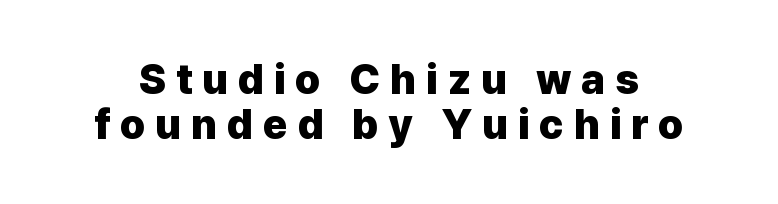
The image shows 42 px heavy sans-serif type, upright; set tight line spacing (1.07x), unusually wide letter spacing (+0.23 em), not underlined; low stroke contrast and a medium x-height.
